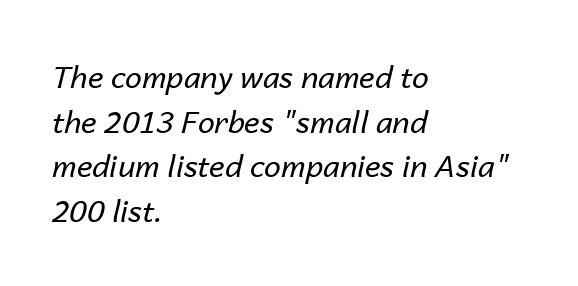
Q: Is the text bold? A: No.
Q: Is the text italic (slanted)? A: Yes, it leans right by about 14 degrees.
Q: Is the text underlined? A: No.
Q: How is the paragraph aligned? A: Left-aligned.
Q: Is the spacing between letters normal or unusually wide? A: Normal.
Q: Is the spacing between lines tight, normal or loose? A: Normal.
Q: Width (condensed, normal, or wide)? A: Normal.
Q: Stroke contrast? A: Low.
Q: x-height? A: Medium.
Q: Monospaced? A: No.
